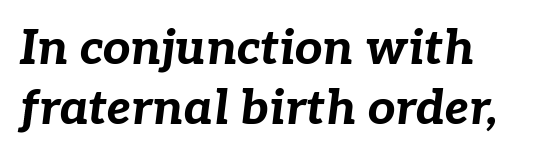
The image shows 48 px bold type, italic (leaning right); set left-aligned, line spacing 1.24x, normal letter spacing, not underlined; low stroke contrast and a medium x-height.
